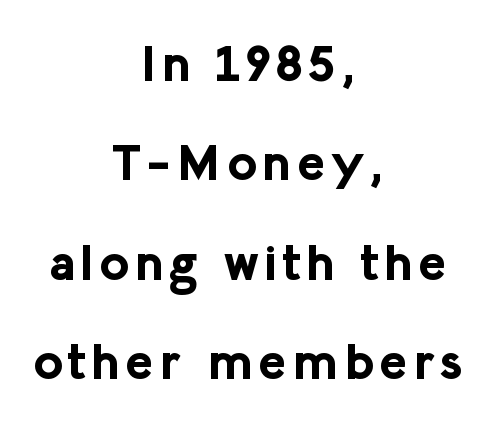
{"serif": "no", "italic": "no", "bold": "yes", "weight": "bold", "width": "normal", "stroke_contrast": "low", "x_height": "medium", "monospaced": "no", "underline": "no", "align": "center", "line_spacing": "loose", "line_spacing_ratio": 1.95, "glyph_px": 51}
